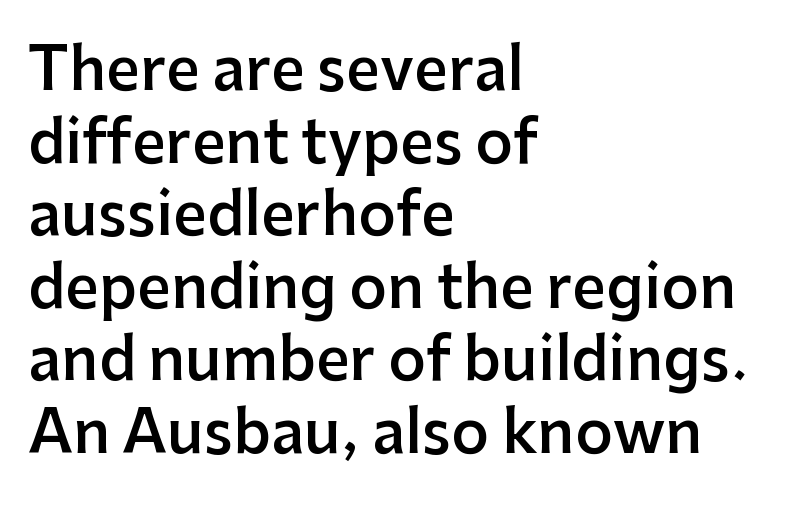
The image shows 59 px semibold sans-serif type, upright; set left-aligned, line spacing 1.23x, normal letter spacing, not underlined; low stroke contrast and a medium x-height.
